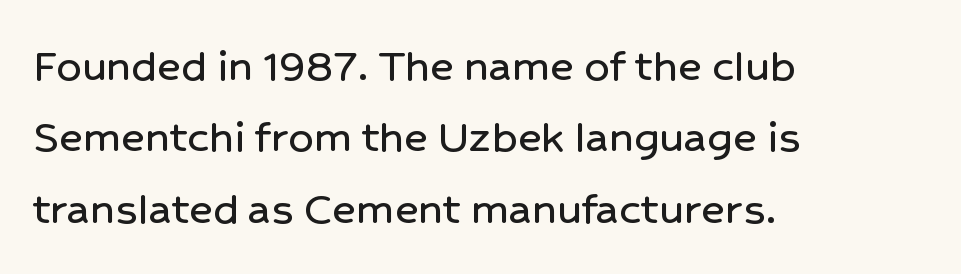
This is sans-serif lettering, the kind often seen on screens and signage. A student would call this left alignment; a typographer would say flush left, rag right. Between one letter and the next there's only the usual sliver of space. The letters advance in unequal steps, a hallmark of proportional type.
